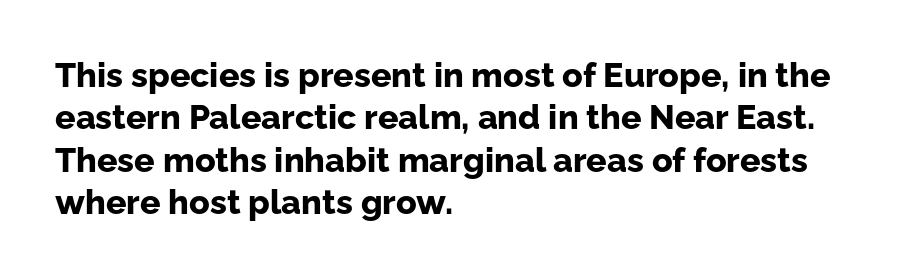
{"serif": "no", "italic": "no", "bold": "yes", "weight": "bold", "width": "normal", "stroke_contrast": "low", "x_height": "medium", "monospaced": "no", "underline": "no", "align": "left", "line_spacing": "normal", "line_spacing_ratio": 1.25, "letter_spacing": "normal", "letter_spacing_em": 0.0, "glyph_px": 34}
